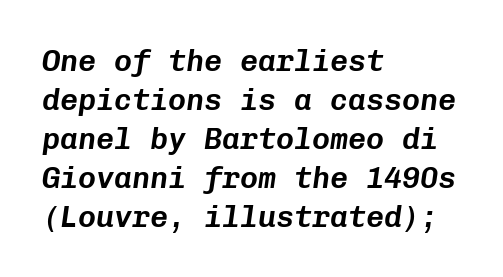
Q: Is the text italic (slanted)? A: Yes, it leans right by about 8 degrees.
Q: Is the text underlined? A: No.
Q: How is the paragraph aligned? A: Left-aligned.
Q: Is the spacing between letters normal or unusually wide? A: Normal.
Q: Is the spacing between lines tight, normal or loose? A: Normal.
Q: Width (condensed, normal, or wide)? A: Normal.
Q: Stroke contrast? A: Low.
Q: x-height? A: Medium.
Q: Monospaced? A: Yes.
